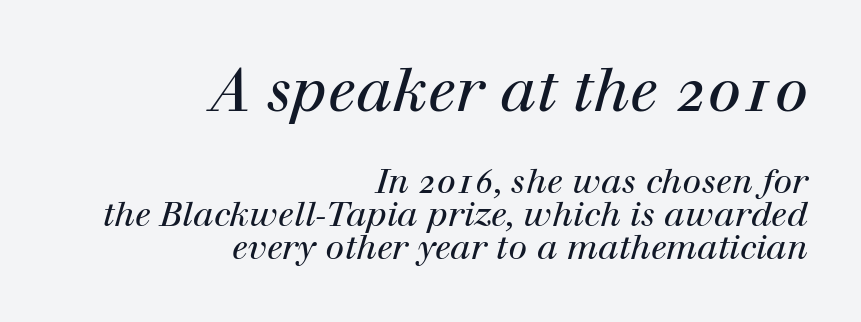
The image shows 60 px regular-weight serif type, italic (leaning right); set right-aligned, tight line spacing (0.98x), normal letter spacing, not underlined; the first (top) block is 1.76x larger; high stroke contrast and a medium x-height.
